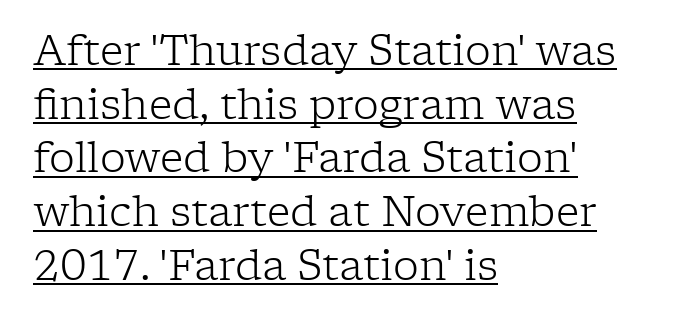
The image shows 41 px light serif type, upright; set left-aligned, normal line spacing (1.31x), normal letter spacing, underlined; low stroke contrast and a medium x-height.
